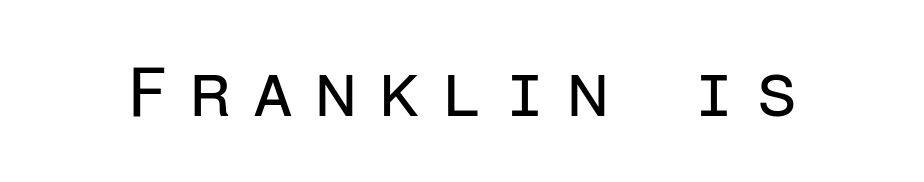
The image shows 71 px regular-weight sans-serif type, upright, monospaced; set unusually wide letter spacing (+0.27 em), not underlined; low stroke contrast and a medium x-height.
